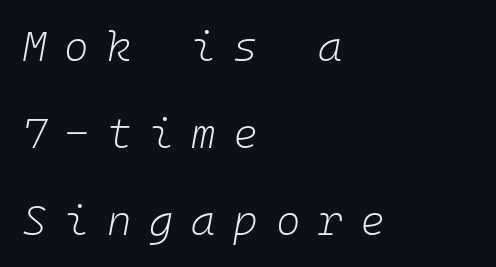
Q: Is the text bold? A: No.
Q: Is the text italic (slanted)? A: Yes, it leans right by about 10 degrees.
Q: Is the text underlined? A: No.
Q: How is the paragraph aligned? A: Left-aligned.
Q: Is the spacing between letters normal or unusually wide? A: Unusually wide.
Q: Is the spacing between lines tight, normal or loose? A: Loose.
Q: Width (condensed, normal, or wide)? A: Normal.
Q: Stroke contrast? A: Low.
Q: x-height? A: Medium.
Q: Monospaced? A: Yes.
